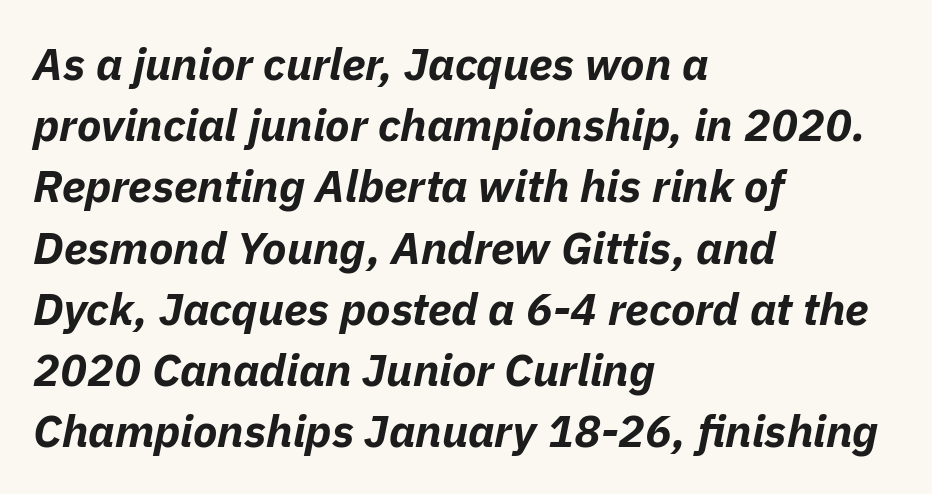
Looks like regular typesetting: each glyph gets only the width it needs. Baseline-to-baseline distance is the conventional proportion of letter height. The glyphs look as if they've been sheared to an angle. Glance below the letters and you will spot only blank space. Layout note: lines flush left. Letter spacing: default.
